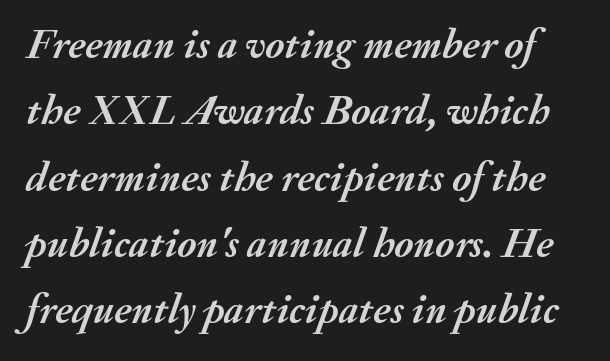
The image shows 42 px semibold type, italic (leaning right); set normal line spacing (1.58x), normal letter spacing, not underlined; medium stroke contrast and a small x-height.
